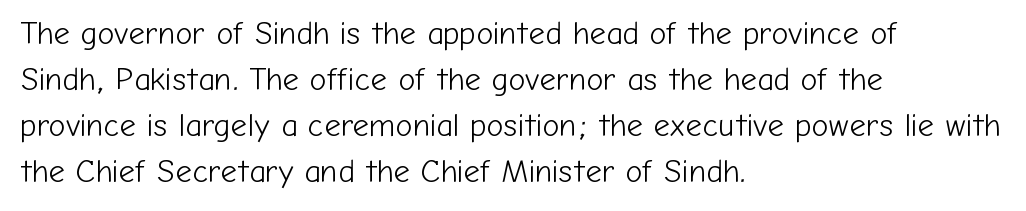
Weight: regular or lighter. Normally led — the rows are evenly, conventionally spaced. Nothing sits at the stroke ends, so this counts as sans-serif. How are the letters spaced? Ordinarily, with no added tracking. Looks like regular typesetting: each glyph gets only the width it needs. Rule under the text: the space is simply empty.
